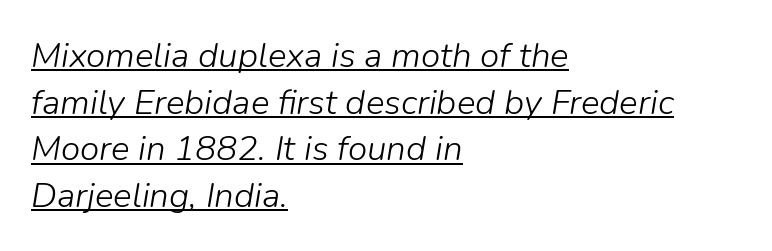
{"italic": "yes", "lean": "right", "slant_degrees": 9, "bold": "no", "weight": "light", "width": "normal", "stroke_contrast": "low", "x_height": "medium", "monospaced": "no", "underline": "yes", "align": "left", "line_spacing": "normal", "line_spacing_ratio": 1.33, "letter_spacing": "normal", "letter_spacing_em": 0.0, "glyph_px": 35}
